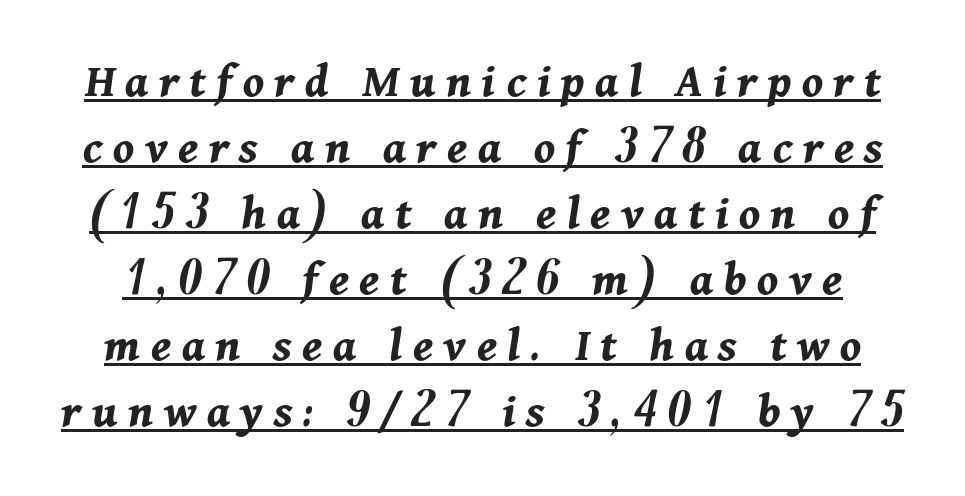
{"italic": "yes", "lean": "right", "slant_degrees": 11, "bold": "yes", "weight": "bold", "width": "normal", "stroke_contrast": "medium", "x_height": "medium", "monospaced": "no", "underline": "yes", "line_spacing": "normal", "line_spacing_ratio": 1.32, "letter_spacing": "wide", "letter_spacing_em": 0.21, "glyph_px": 50}
